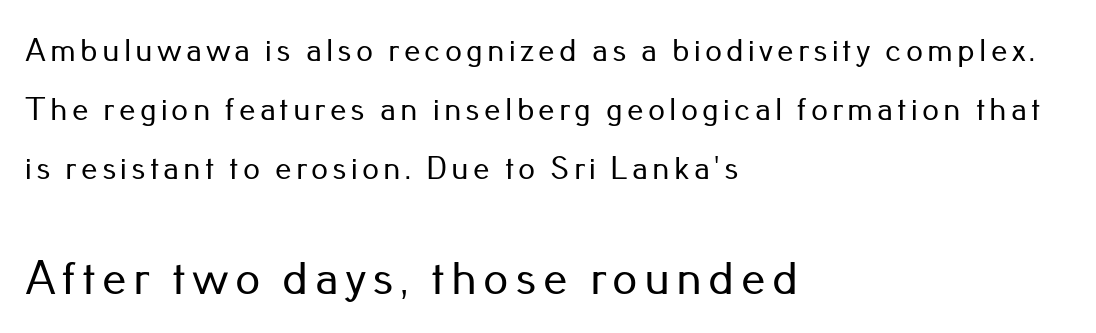
The image shows 49 px sans-serif type, upright; set left-aligned, line spacing 1.79x, not underlined; the second (bottom) block is 1.48x larger; low stroke contrast and a small x-height.
